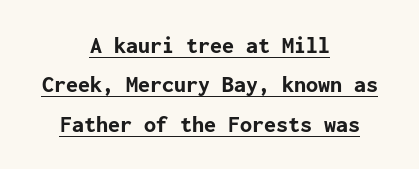
{"italic": "no", "bold": "yes", "underline": "yes", "align": "center", "line_spacing": "normal", "line_spacing_ratio": 1.64, "letter_spacing": "normal", "letter_spacing_em": 0.0, "glyph_px": 24}
